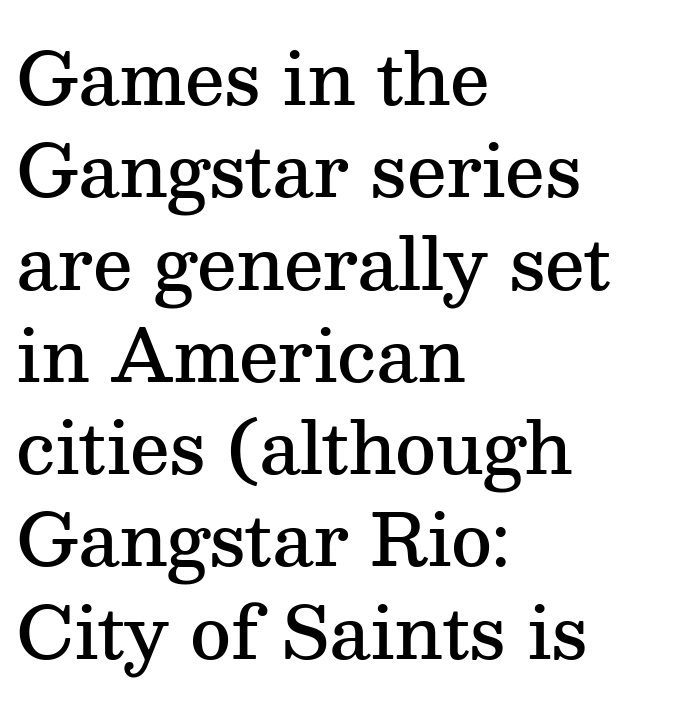
{"serif": "yes", "italic": "no", "bold": "semi", "weight": "semibold", "width": "normal", "stroke_contrast": "medium", "x_height": "medium", "monospaced": "no", "underline": "no", "align": "left", "line_spacing": "normal", "line_spacing_ratio": 1.3, "letter_spacing": "normal", "letter_spacing_em": 0.0, "glyph_px": 71}
